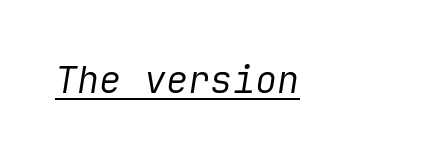
{"italic": "yes", "lean": "right", "slant_degrees": 9, "bold": "no", "weight": "regular", "width": "normal", "stroke_contrast": "low", "x_height": "medium", "underline": "yes", "letter_spacing": "normal", "letter_spacing_em": 0.0, "glyph_px": 37}
